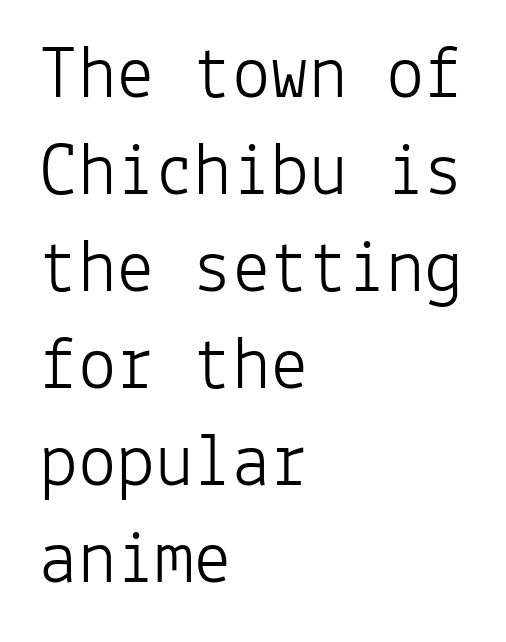
Words appear dense and cohesive because spacing is normal. The typesetter chose a ragged-right arrangement here. Do the characters align in a grid? Yes, the font is monospaced. The glyphs are unaccompanied by any horizontal stroke below them. Every character sits straight up, as roman type does. These lines sit exactly where default settings would place them.
